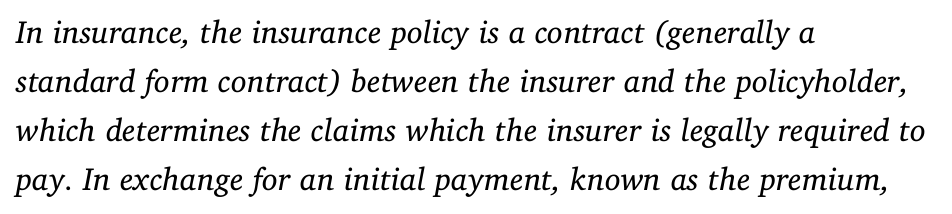
The image shows 32 px regular-weight serif type, italic (leaning right); set left-aligned, normal line spacing (1.53x), normal letter spacing, not underlined; low stroke contrast and a medium x-height.
